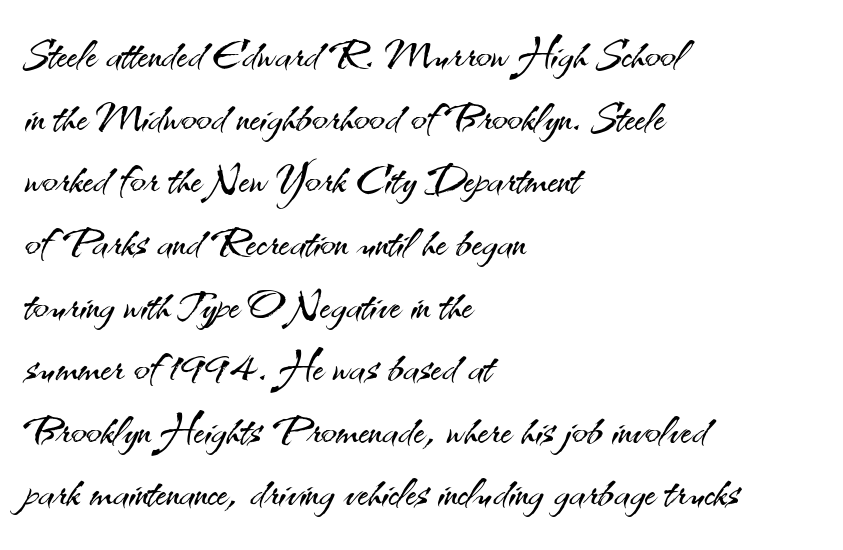
{"serif": "no", "bold": "no", "weight": "light", "width": "normal", "stroke_contrast": "medium", "x_height": "small", "monospaced": "no", "underline": "no", "align": "left", "line_spacing": "tight", "line_spacing_ratio": 1.08, "letter_spacing": "normal", "letter_spacing_em": 0.0, "glyph_px": 58}
